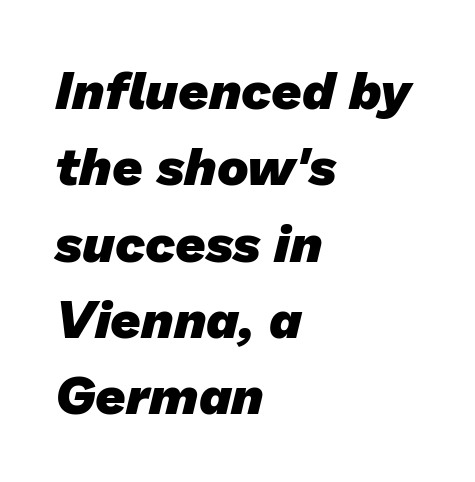
Q: Is the text bold? A: Yes.
Q: Is the typeface a serif or a sans-serif typeface? A: Sans-serif.
Q: Is the text underlined? A: No.
Q: How is the paragraph aligned? A: Left-aligned.
Q: Is the spacing between letters normal or unusually wide? A: Normal.
Q: Is the spacing between lines tight, normal or loose? A: Normal.
Q: Width (condensed, normal, or wide)? A: Normal.
Q: Stroke contrast? A: Low.
Q: x-height? A: Medium.
Q: Monospaced? A: No.
